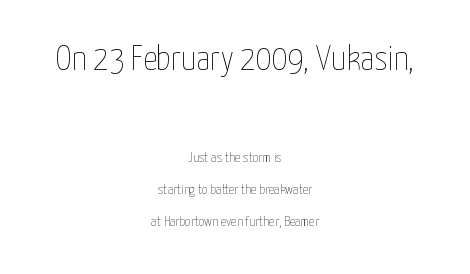
The image shows 35 px thin, condensed type, upright; set centered, loose line spacing (2.27x), normal letter spacing, not underlined; the first (top) block is 2.5x larger; low stroke contrast and a medium x-height.
